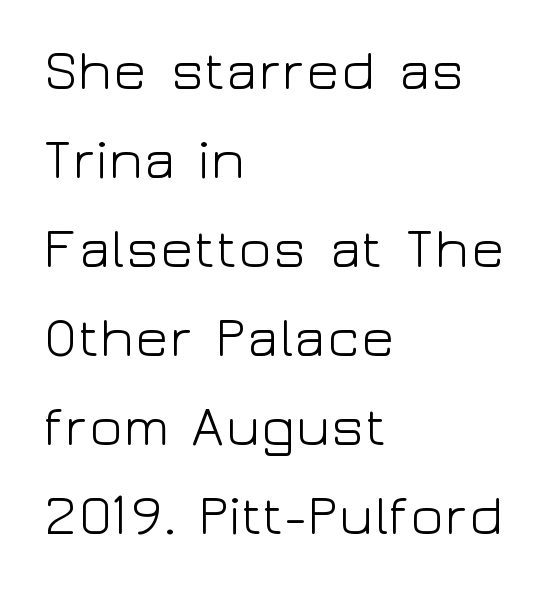
Q: Is the text bold? A: No.
Q: Is the text italic (slanted)? A: No, it is upright.
Q: Is the typeface a serif or a sans-serif typeface? A: Sans-serif.
Q: Is the text underlined? A: No.
Q: How is the paragraph aligned? A: Left-aligned.
Q: Is the spacing between letters normal or unusually wide? A: Normal.
Q: Is the spacing between lines tight, normal or loose? A: Normal.
Q: Width (condensed, normal, or wide)? A: Wide.
Q: Stroke contrast? A: Low.
Q: x-height? A: Medium.
Q: Monospaced? A: No.
